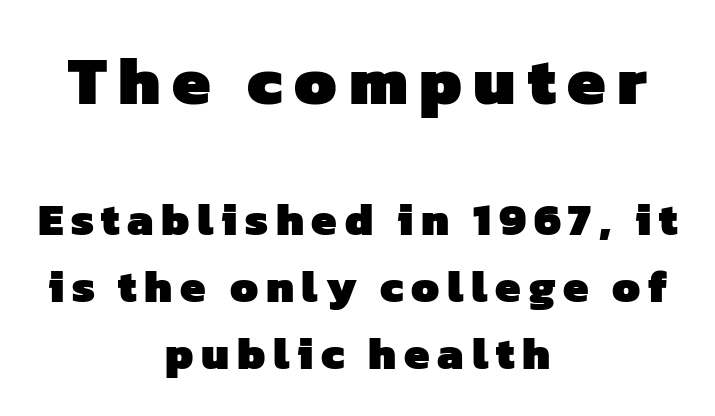
{"serif": "no", "bold": "yes", "weight": "heavy", "width": "normal", "stroke_contrast": "low", "x_height": "medium", "monospaced": "no", "underline": "no", "align": "center", "line_spacing": "normal", "line_spacing_ratio": 1.49, "larger_block": "first", "size_ratio": 1.51, "glyph_px": 68}
